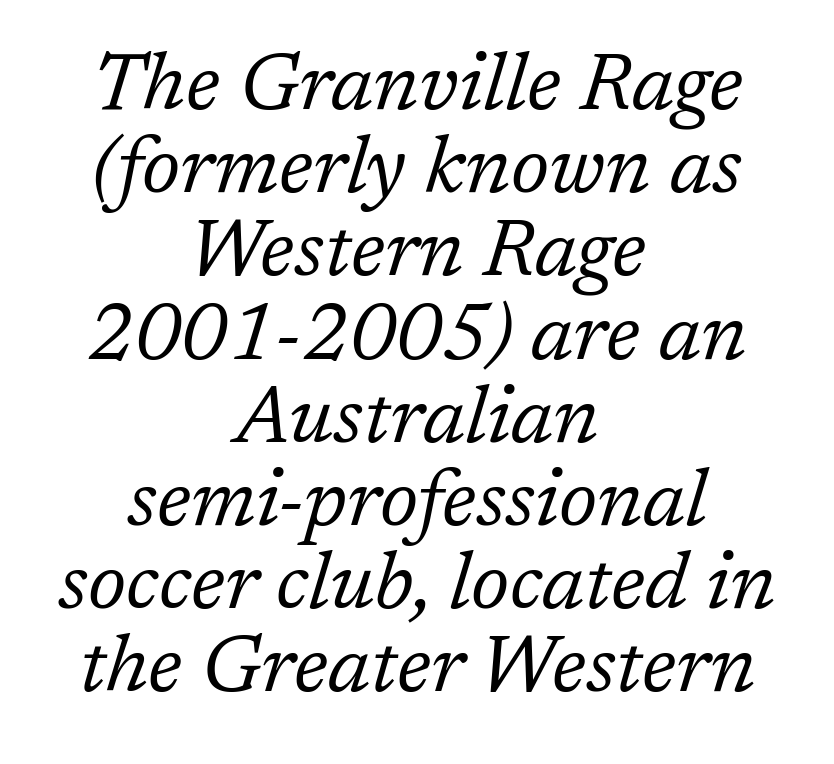
The image shows 80 px regular-weight serif type, italic (leaning right); set centered, tight line spacing (1.04x), normal letter spacing, not underlined; low stroke contrast and a medium x-height.
